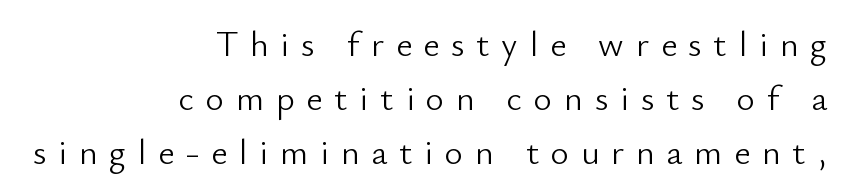
{"serif": "no", "italic": "no", "bold": "no", "weight": "light", "width": "normal", "stroke_contrast": "low", "x_height": "small", "monospaced": "no", "underline": "no", "align": "right", "line_spacing": "normal", "line_spacing_ratio": 1.55, "letter_spacing": "wide", "letter_spacing_em": 0.34, "glyph_px": 35}
